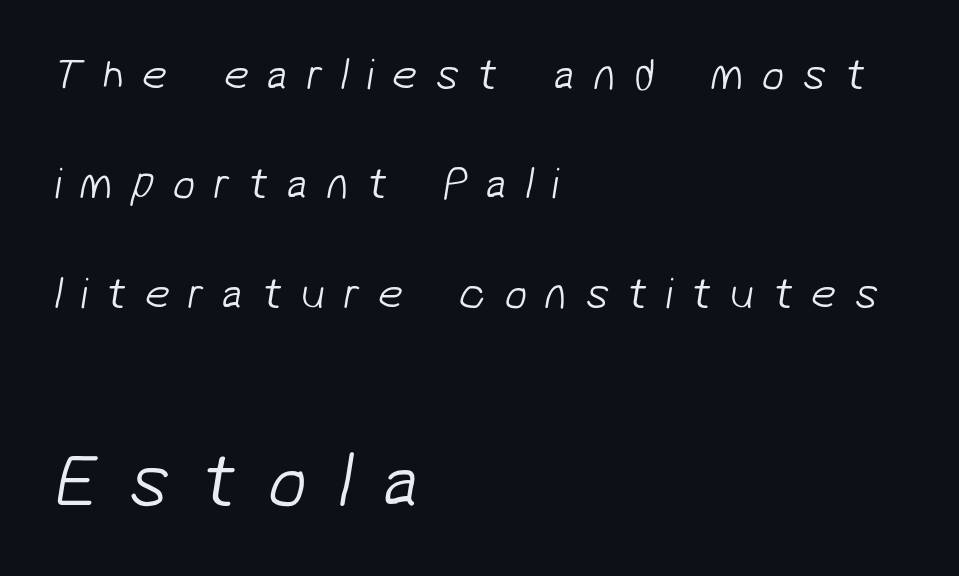
Spacing verdict: proportional, widths tailored to each character. The space beneath each line is pristine and unruled. Honestly, the rows look like they've been pulled way apart. Unbolded letterforms with no extra heft. A classic flush-left, rag-right setting is used for this passage.
